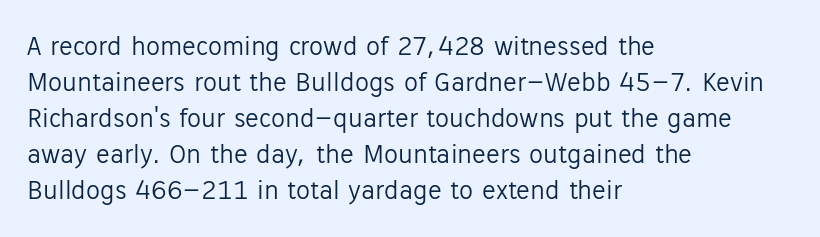
Q: Is the text bold? A: No.
Q: Is the text italic (slanted)? A: No, it is upright.
Q: Is the typeface a serif or a sans-serif typeface? A: Sans-serif.
Q: Is the text underlined? A: No.
Q: How is the paragraph aligned? A: Left-aligned.
Q: Is the spacing between letters normal or unusually wide? A: Normal.
Q: Is the spacing between lines tight, normal or loose? A: Normal.
Q: Width (condensed, normal, or wide)? A: Normal.
Q: Stroke contrast? A: Low.
Q: x-height? A: Medium.
Q: Monospaced? A: No.
